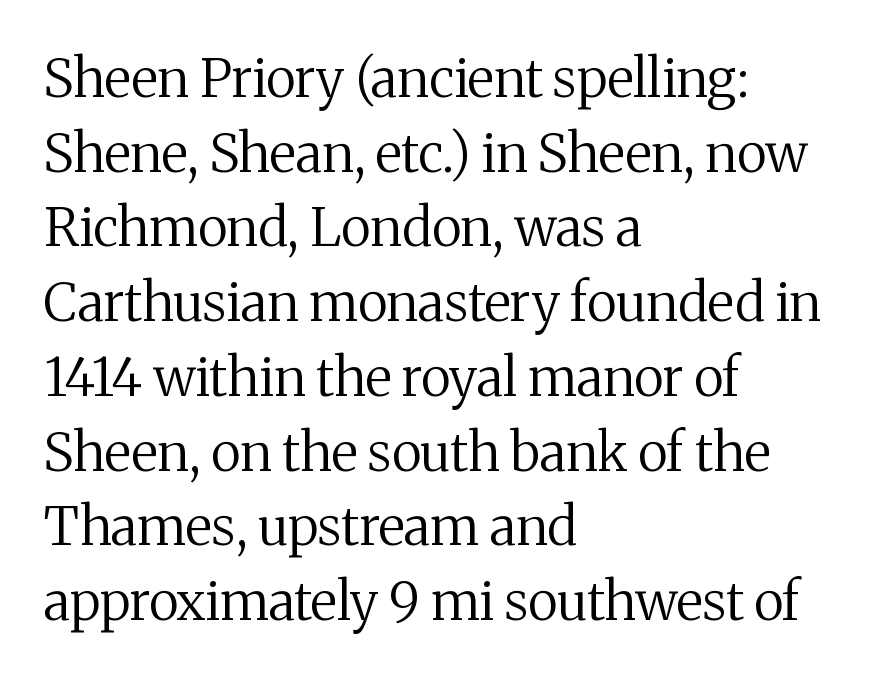
The image shows 53 px regular-weight serif type, upright; set left-aligned, normal line spacing (1.41x), normal letter spacing, not underlined; medium stroke contrast and a medium x-height.
